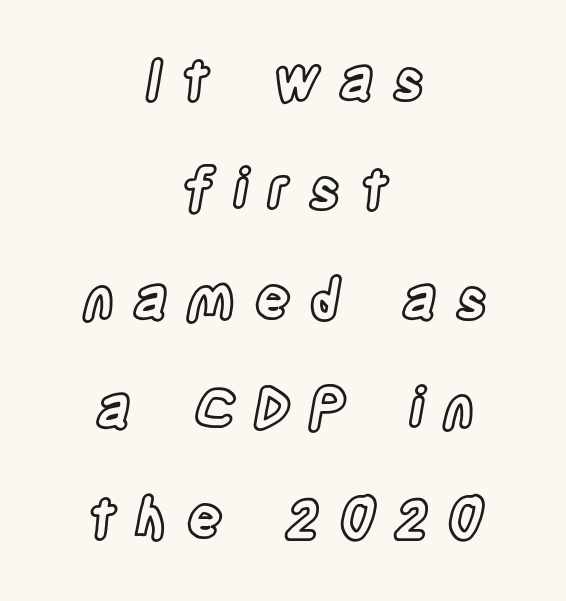
{"width": "condensed", "x_height": "large", "monospaced": "no", "underline": "no", "align": "center", "line_spacing": "loose", "line_spacing_ratio": 1.99, "letter_spacing": "wide", "letter_spacing_em": 0.35, "glyph_px": 55}
